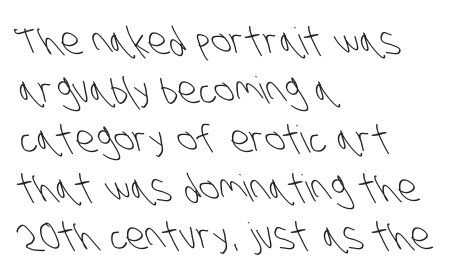
Q: Is the text bold? A: No.
Q: Is the typeface a serif or a sans-serif typeface? A: Sans-serif.
Q: Is the text underlined? A: No.
Q: How is the paragraph aligned? A: Left-aligned.
Q: Is the spacing between letters normal or unusually wide? A: Normal.
Q: Is the spacing between lines tight, normal or loose? A: Normal.
Q: Width (condensed, normal, or wide)? A: Condensed.
Q: Stroke contrast? A: Low.
Q: x-height? A: Large.
Q: Monospaced? A: No.
